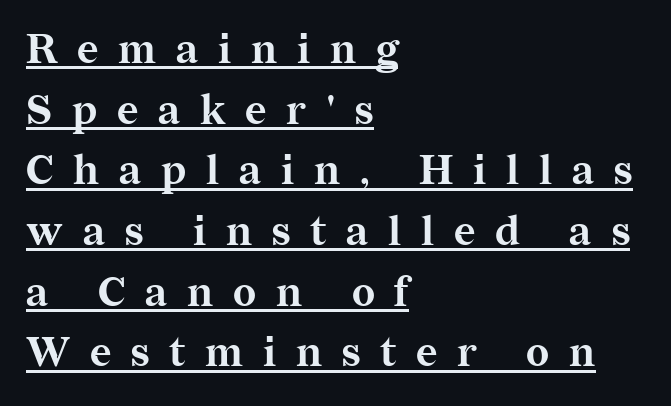
Q: Is the text bold? A: Yes.
Q: Is the text italic (slanted)? A: No, it is upright.
Q: Is the typeface a serif or a sans-serif typeface? A: Serif.
Q: Is the text underlined? A: Yes.
Q: How is the paragraph aligned? A: Left-aligned.
Q: Is the spacing between letters normal or unusually wide? A: Unusually wide.
Q: Is the spacing between lines tight, normal or loose? A: Normal.
Q: Width (condensed, normal, or wide)? A: Normal.
Q: Stroke contrast? A: Medium.
Q: x-height? A: Medium.
Q: Monospaced? A: No.
